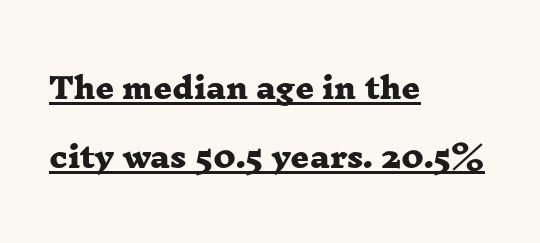
Q: Is the text bold? A: Yes.
Q: Is the typeface a serif or a sans-serif typeface? A: Serif.
Q: Is the text underlined? A: Yes.
Q: How is the paragraph aligned? A: Left-aligned.
Q: Is the spacing between letters normal or unusually wide? A: Normal.
Q: Is the spacing between lines tight, normal or loose? A: Loose.
Q: Width (condensed, normal, or wide)? A: Wide.
Q: Stroke contrast? A: Low.
Q: x-height? A: Medium.
Q: Monospaced? A: No.
